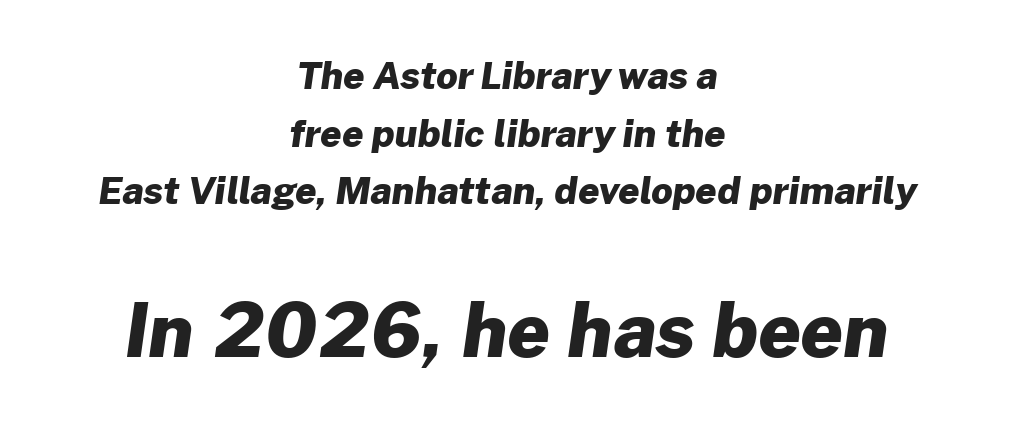
The image shows 74 px heavy sans-serif type; set centered, normal line spacing (1.56x), normal letter spacing, not underlined; the second (bottom) block is 2.0x larger; low stroke contrast and a medium x-height.
